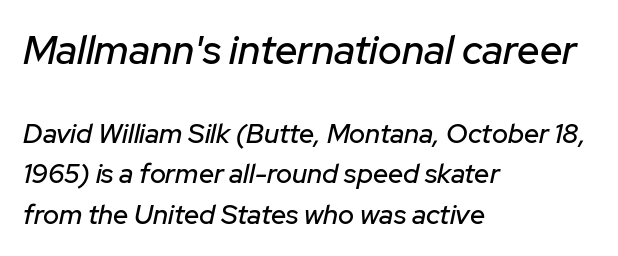
The image shows 40 px text type, italic (leaning right); set left-aligned, normal line spacing (1.5x), normal letter spacing, not underlined; the first (top) block is 1.48x larger; low stroke contrast and a medium x-height.
